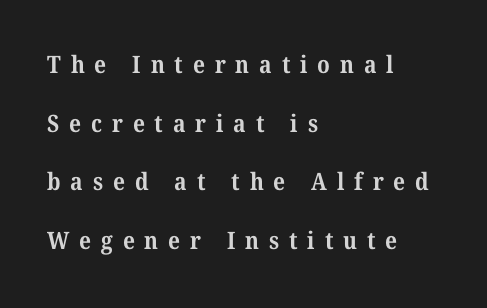
The image shows 24 px bold type; set left-aligned, loose line spacing (2.44x), unusually wide letter spacing (+0.41 em), not underlined.
